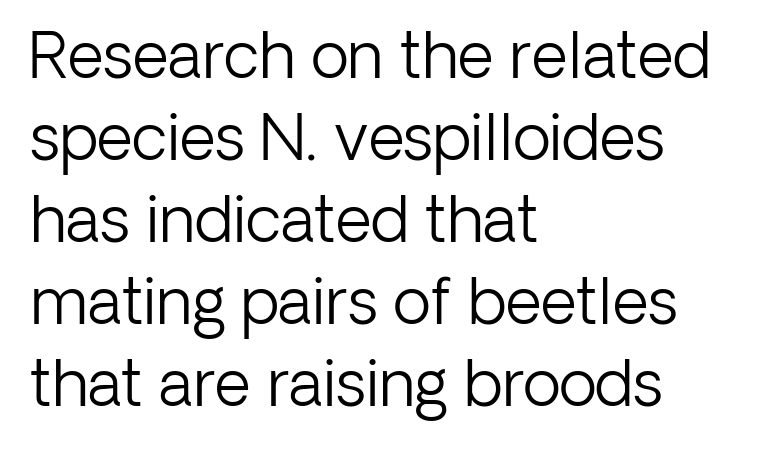
Inter-character spacing is left at the font's built-in metrics. Think of a printed novel: that variable character pitch is what you see here. Vertically, the passage feels balanced, rows spaced as you'd expect. The strokes are not fattened; the text isn't bold. Short and long lines alike share a common starting point at left.
